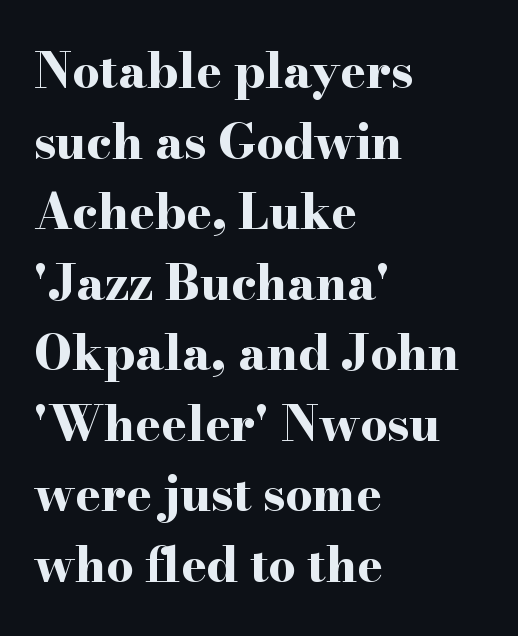
Q: Is the text bold? A: Yes.
Q: Is the text italic (slanted)? A: No, it is upright.
Q: Is the typeface a serif or a sans-serif typeface? A: Serif.
Q: Is the text underlined? A: No.
Q: How is the paragraph aligned? A: Left-aligned.
Q: Is the spacing between letters normal or unusually wide? A: Normal.
Q: Is the spacing between lines tight, normal or loose? A: Normal.
Q: Width (condensed, normal, or wide)? A: Wide.
Q: Stroke contrast? A: High.
Q: x-height? A: Small.
Q: Monospaced? A: No.
